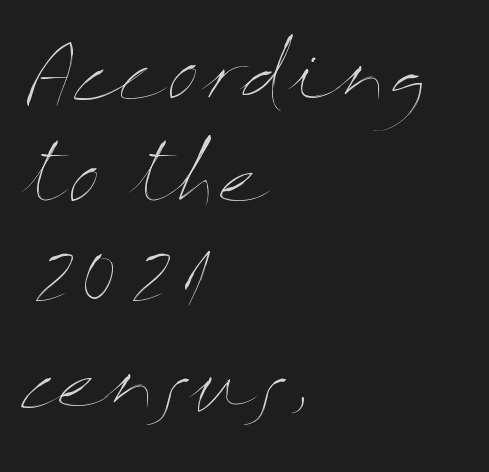
The image shows 75 px thin, wide type; set left-aligned, normal line spacing (1.37x), normal letter spacing, not underlined; medium stroke contrast and a medium x-height.
